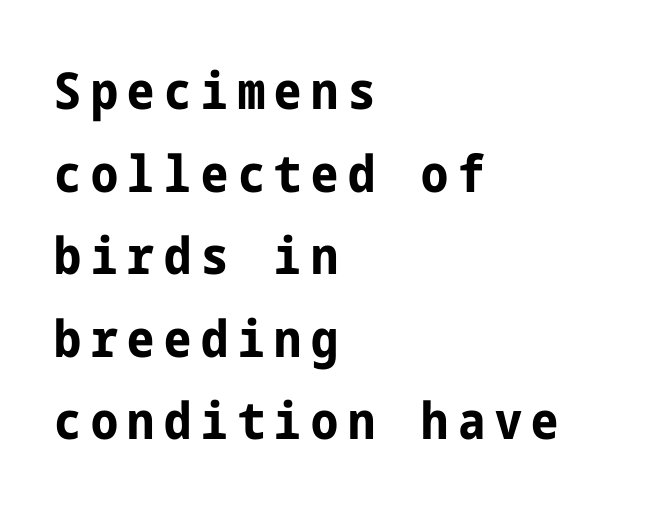
Q: Is the text bold? A: Yes.
Q: Is the text italic (slanted)? A: No, it is upright.
Q: Is the typeface a serif or a sans-serif typeface? A: Sans-serif.
Q: Is the text underlined? A: No.
Q: How is the paragraph aligned? A: Left-aligned.
Q: Is the spacing between lines tight, normal or loose? A: Normal.
Q: Width (condensed, normal, or wide)? A: Condensed.
Q: Stroke contrast? A: Low.
Q: x-height? A: Medium.
